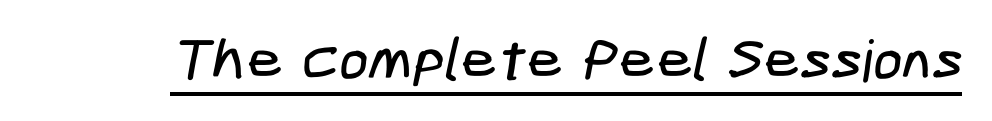
Q: Is the typeface a serif or a sans-serif typeface? A: Sans-serif.
Q: Is the text underlined? A: Yes.
Q: Is the spacing between letters normal or unusually wide? A: Normal.
Q: Width (condensed, normal, or wide)? A: Condensed.
Q: Stroke contrast? A: Low.
Q: x-height? A: Medium.
